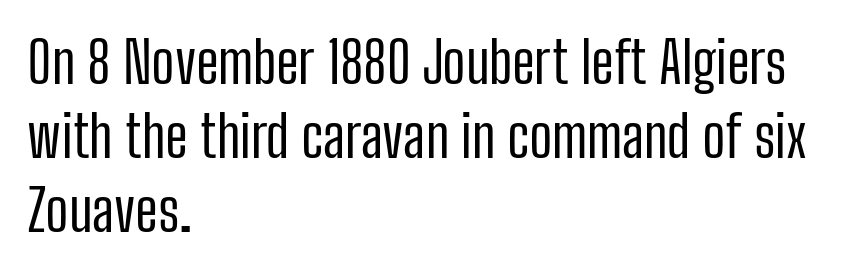
Q: Is the text bold? A: No.
Q: Is the text italic (slanted)? A: No, it is upright.
Q: Is the typeface a serif or a sans-serif typeface? A: Sans-serif.
Q: Is the text underlined? A: No.
Q: How is the paragraph aligned? A: Left-aligned.
Q: Is the spacing between letters normal or unusually wide? A: Normal.
Q: Is the spacing between lines tight, normal or loose? A: Normal.
Q: Width (condensed, normal, or wide)? A: Condensed.
Q: Stroke contrast? A: Low.
Q: x-height? A: Medium.
Q: Monospaced? A: No.
